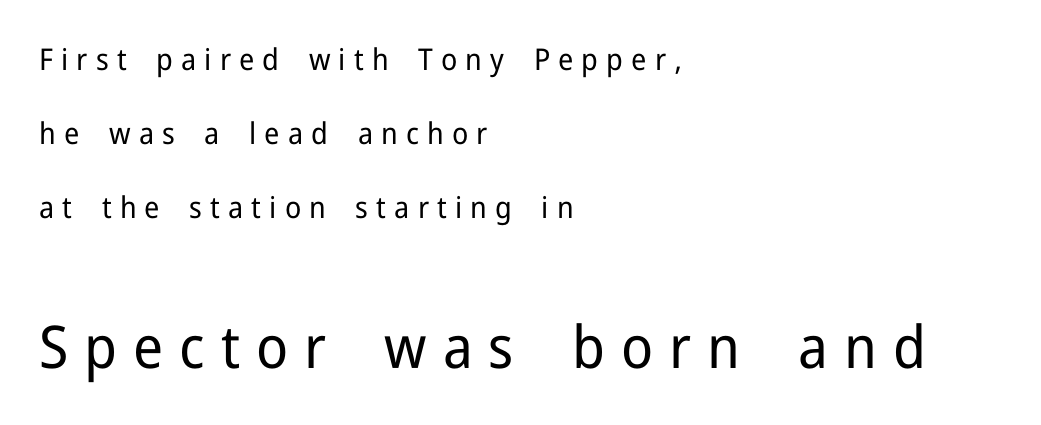
The image shows 59 px regular-weight sans-serif type, upright; set left-aligned, loose line spacing (2.46x), unusually wide letter spacing (+0.27 em), not underlined; the second (bottom) block is 1.97x larger; low stroke contrast and a medium x-height.
